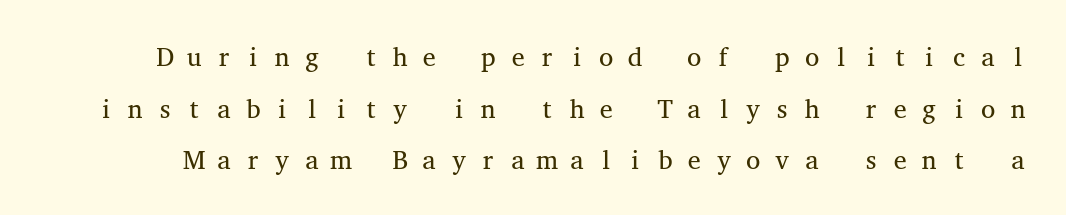
The image shows 26 px text type, upright; set loose line spacing (1.99x), unusually wide letter spacing (+0.35 em), not underlined.
